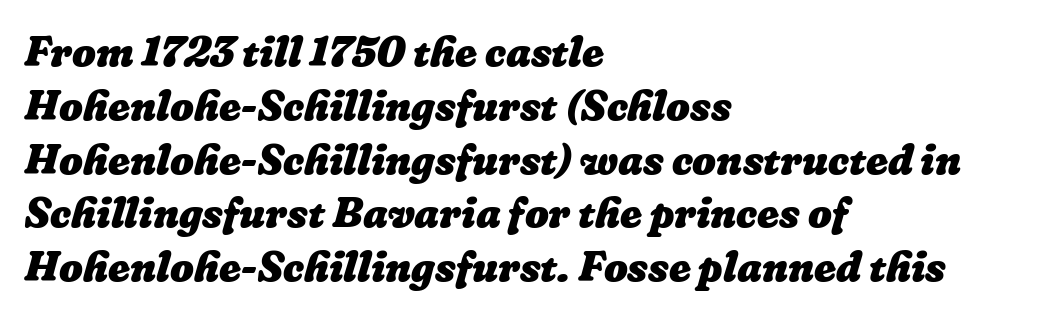
{"bold": "yes", "weight": "heavy", "width": "normal", "stroke_contrast": "low", "x_height": "medium", "monospaced": "no", "underline": "no", "align": "left", "line_spacing": "normal", "line_spacing_ratio": 1.28, "letter_spacing": "normal", "letter_spacing_em": 0.0, "glyph_px": 42}
